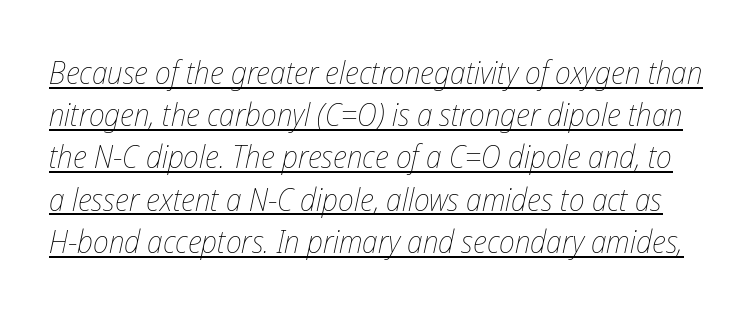
Q: Is the text bold? A: No.
Q: Is the text italic (slanted)? A: Yes, it leans right by about 12 degrees.
Q: Is the text underlined? A: Yes.
Q: Is the spacing between letters normal or unusually wide? A: Normal.
Q: Is the spacing between lines tight, normal or loose? A: Normal.
Q: Width (condensed, normal, or wide)? A: Condensed.
Q: Stroke contrast? A: Low.
Q: x-height? A: Medium.
Q: Monospaced? A: No.
